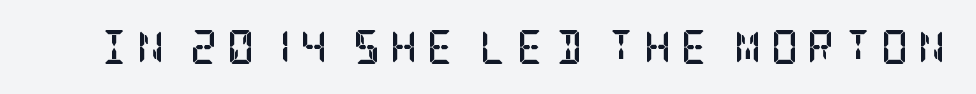
The image shows 34 px semibold, condensed serif type, upright; set unusually wide letter spacing (+0.27 em), not underlined; low stroke contrast and a large x-height.
